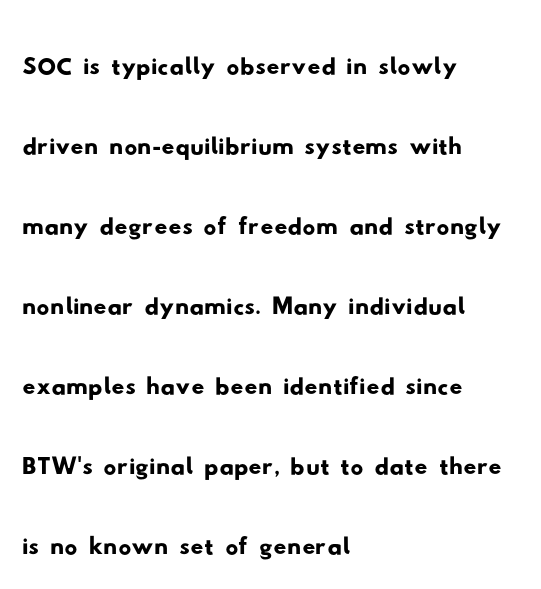
{"serif": "no", "width": "wide", "stroke_contrast": "low", "x_height": "small", "monospaced": "no", "underline": "no", "align": "left", "line_spacing": "normal", "line_spacing_ratio": 1.25, "letter_spacing": "normal", "letter_spacing_em": 0.0, "glyph_px": 64}
